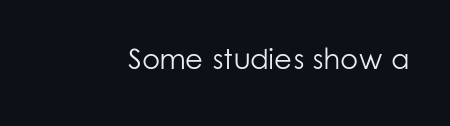
Type without underlining. Are there feet on the stems? There aren't — it's a sans. Spacing verdict: proportional, widths tailored to each character. The letterforms sit shoulder to shoulder at normal distance. The specimen reads as upright at a glance. The strokes carry an ordinary text weight at most.
